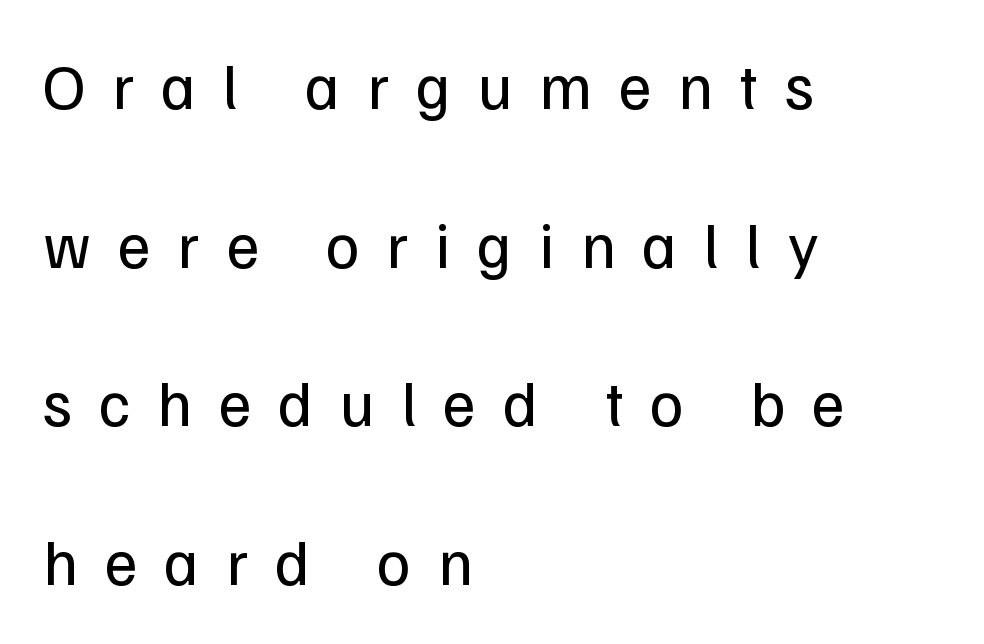
Line spacing here is loose. Think of a printed novel: that variable character pitch is what you see here. Casual observation: everything's shoved over to the left. You can tell from the bare stems that sans-serif type was used.
